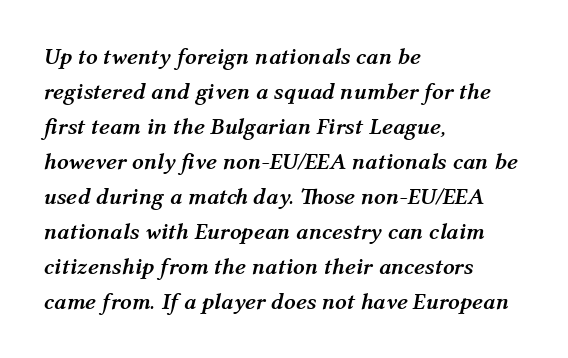
Q: Is the text bold? A: Yes.
Q: Is the text italic (slanted)? A: Yes, it leans right by about 12 degrees.
Q: Is the text underlined? A: No.
Q: How is the paragraph aligned? A: Left-aligned.
Q: Is the spacing between letters normal or unusually wide? A: Normal.
Q: Is the spacing between lines tight, normal or loose? A: Normal.
